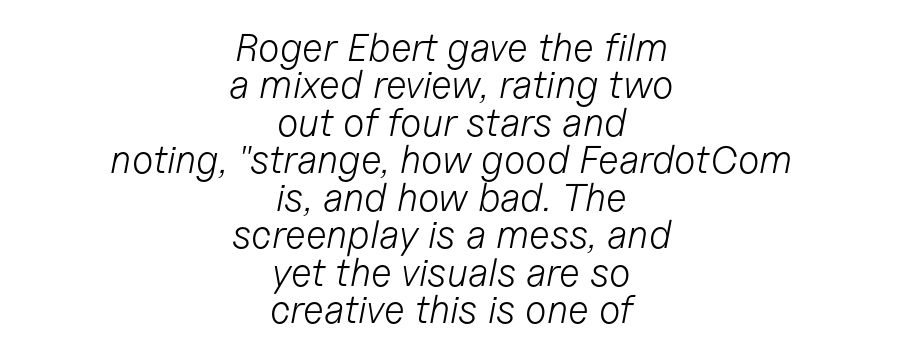
The image shows 39 px light type, italic (leaning right); set centered, tight line spacing (0.96x), normal letter spacing, not underlined; low stroke contrast and a medium x-height.
